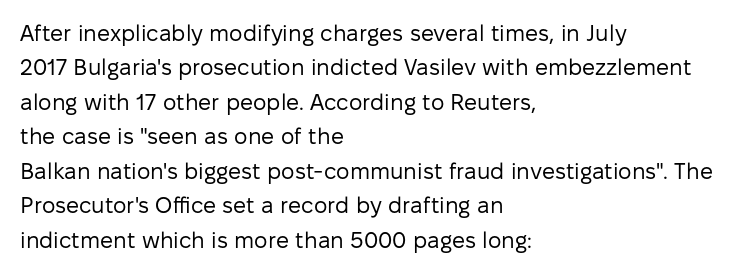
{"italic": "no", "bold": "no", "underline": "no", "align": "left", "line_spacing": "normal", "line_spacing_ratio": 1.5, "letter_spacing": "normal", "letter_spacing_em": 0.0, "glyph_px": 23}
